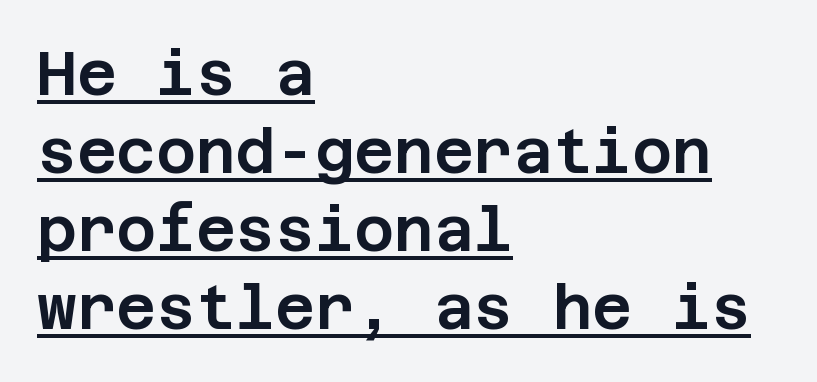
{"serif": "no", "italic": "no", "width": "normal", "stroke_contrast": "low", "x_height": "large", "underline": "yes", "align": "left", "line_spacing": "normal", "line_spacing_ratio": 1.28, "letter_spacing": "normal", "letter_spacing_em": 0.0, "glyph_px": 61}
